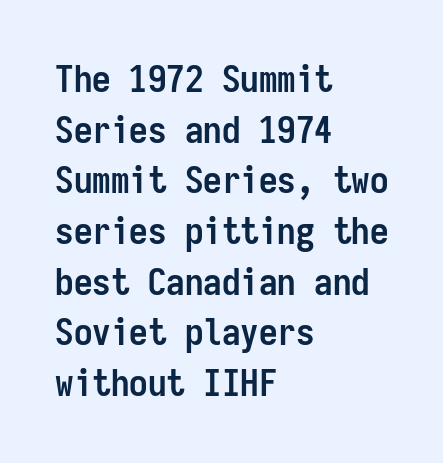
The image shows 37 px semibold, condensed sans-serif type, upright, monospaced; set left-aligned, normal line spacing (1.37x), normal letter spacing, not underlined; low stroke contrast and a medium x-height.
